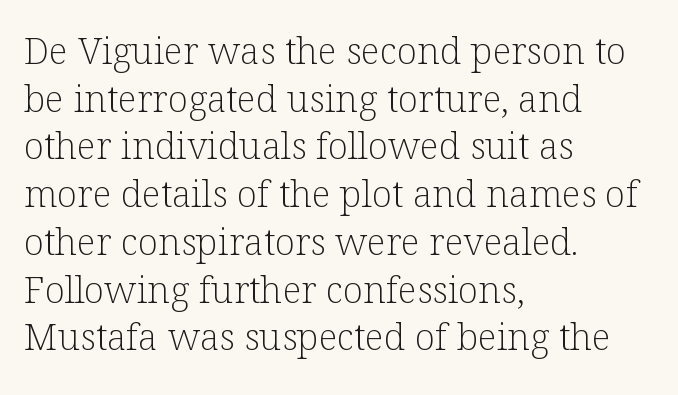
Q: Is the text bold? A: No.
Q: Is the text italic (slanted)? A: No, it is upright.
Q: Is the typeface a serif or a sans-serif typeface? A: Serif.
Q: Is the text underlined? A: No.
Q: How is the paragraph aligned? A: Left-aligned.
Q: Is the spacing between letters normal or unusually wide? A: Normal.
Q: Is the spacing between lines tight, normal or loose? A: Normal.
Q: Width (condensed, normal, or wide)? A: Normal.
Q: Stroke contrast? A: Low.
Q: x-height? A: Medium.
Q: Monospaced? A: No.
